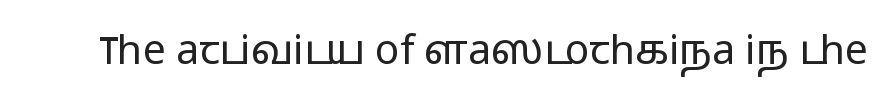
The image shows 41 px light, wide sans-serif type, upright; set normal letter spacing, not underlined; low stroke contrast and a medium x-height.
